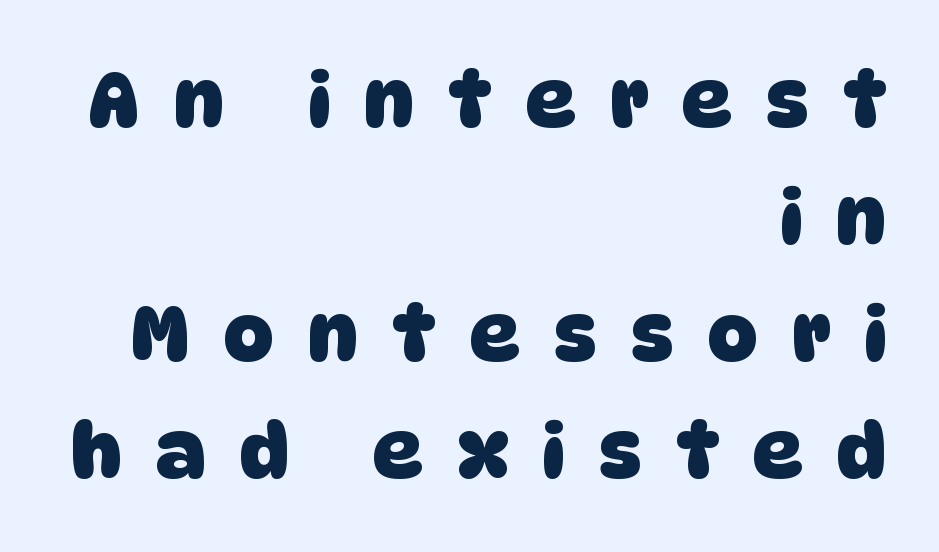
{"serif": "no", "bold": "yes", "weight": "heavy", "width": "normal", "stroke_contrast": "low", "x_height": "large", "monospaced": "no", "underline": "no", "align": "right", "line_spacing": "normal", "line_spacing_ratio": 1.52, "letter_spacing": "wide", "letter_spacing_em": 0.45, "glyph_px": 77}
